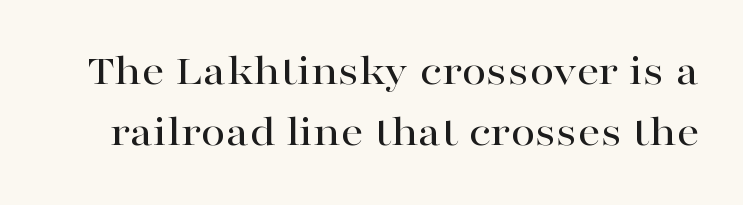
{"serif": "yes", "italic": "no", "width": "wide", "stroke_contrast": "high", "x_height": "medium", "monospaced": "no", "underline": "no", "line_spacing": "normal", "line_spacing_ratio": 1.36, "letter_spacing": "normal", "letter_spacing_em": 0.0, "glyph_px": 45}
